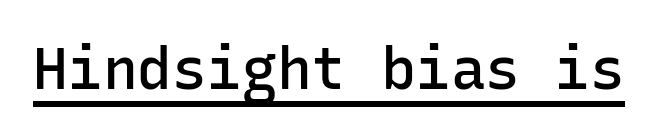
Q: Is the text bold? A: Semi-bold.
Q: Is the text italic (slanted)? A: No, it is upright.
Q: Is the typeface a serif or a sans-serif typeface? A: Sans-serif.
Q: Is the text underlined? A: Yes.
Q: Is the spacing between letters normal or unusually wide? A: Normal.
Q: Width (condensed, normal, or wide)? A: Normal.
Q: Stroke contrast? A: Low.
Q: x-height? A: Medium.
Q: Monospaced? A: Yes.
